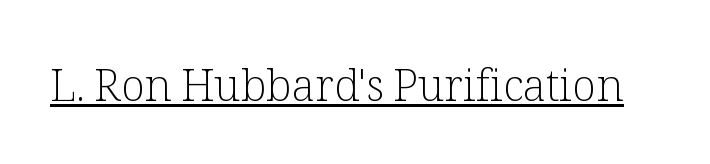
{"serif": "yes", "italic": "no", "bold": "no", "weight": "light", "width": "normal", "stroke_contrast": "low", "x_height": "medium", "monospaced": "no", "underline": "yes", "letter_spacing": "normal", "letter_spacing_em": 0.0, "glyph_px": 44}
